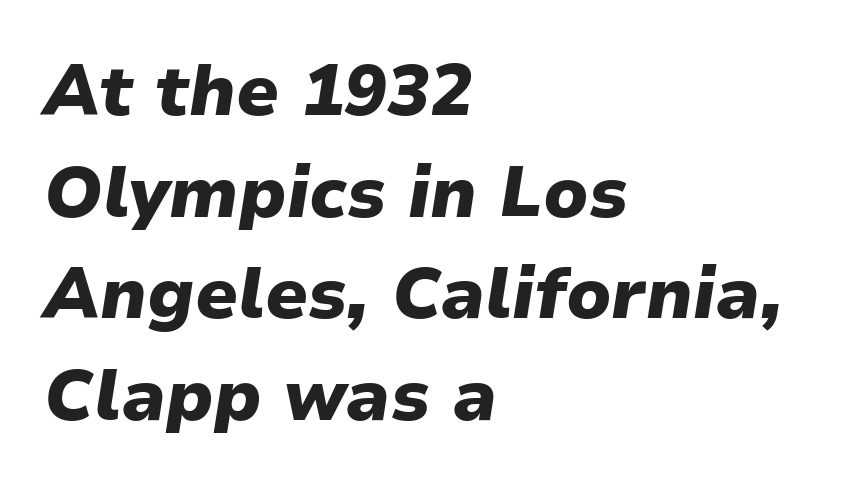
{"italic": "yes", "lean": "right", "slant_degrees": 9, "bold": "yes", "weight": "heavy", "width": "normal", "stroke_contrast": "low", "x_height": "medium", "monospaced": "no", "underline": "no", "align": "left", "line_spacing": "normal", "line_spacing_ratio": 1.43, "letter_spacing": "normal", "letter_spacing_em": 0.0, "glyph_px": 71}
